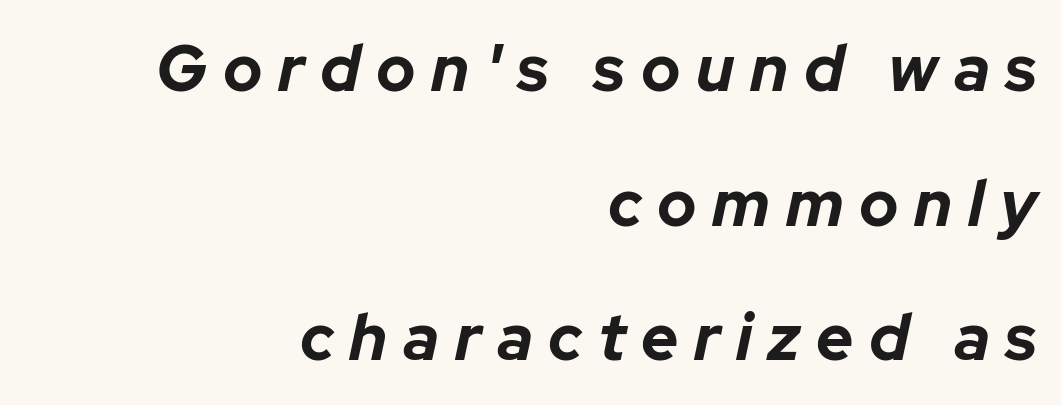
The image shows 65 px bold type, italic (leaning right); set right-aligned, loose line spacing (2.07x), unusually wide letter spacing (+0.24 em), not underlined; low stroke contrast and a medium x-height.
